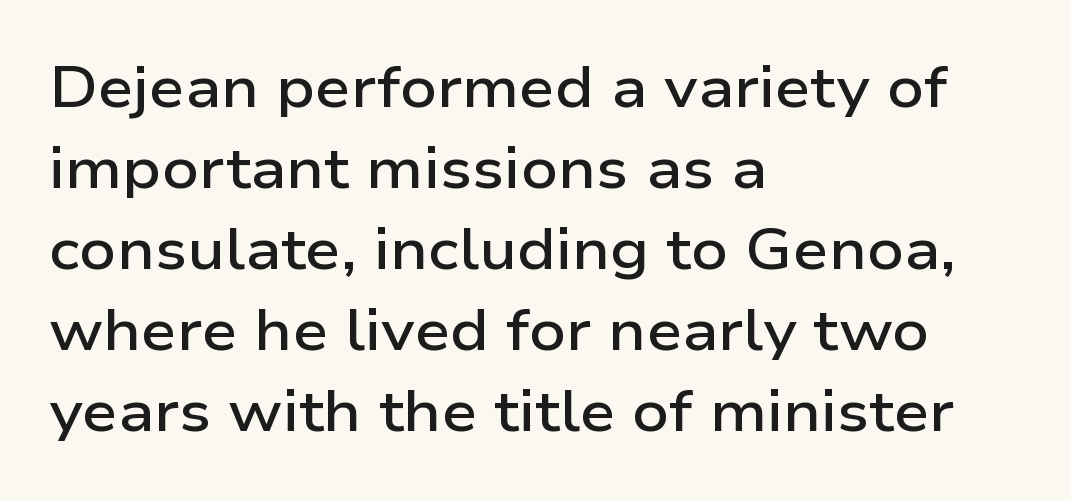
Q: Is the text bold? A: Semi-bold.
Q: Is the text italic (slanted)? A: No, it is upright.
Q: Is the typeface a serif or a sans-serif typeface? A: Sans-serif.
Q: Is the text underlined? A: No.
Q: How is the paragraph aligned? A: Left-aligned.
Q: Is the spacing between letters normal or unusually wide? A: Normal.
Q: Is the spacing between lines tight, normal or loose? A: Normal.
Q: Width (condensed, normal, or wide)? A: Wide.
Q: Stroke contrast? A: Low.
Q: x-height? A: Medium.
Q: Monospaced? A: No.
